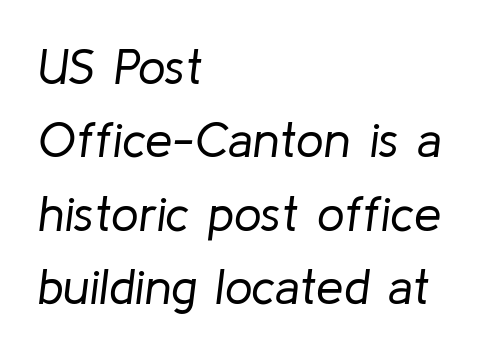
Q: Is the text bold? A: No.
Q: Is the text italic (slanted)? A: Yes, it leans right by about 8 degrees.
Q: Is the text underlined? A: No.
Q: How is the paragraph aligned? A: Left-aligned.
Q: Is the spacing between letters normal or unusually wide? A: Normal.
Q: Is the spacing between lines tight, normal or loose? A: Normal.
Q: Width (condensed, normal, or wide)? A: Normal.
Q: Stroke contrast? A: Low.
Q: x-height? A: Medium.
Q: Monospaced? A: No.
